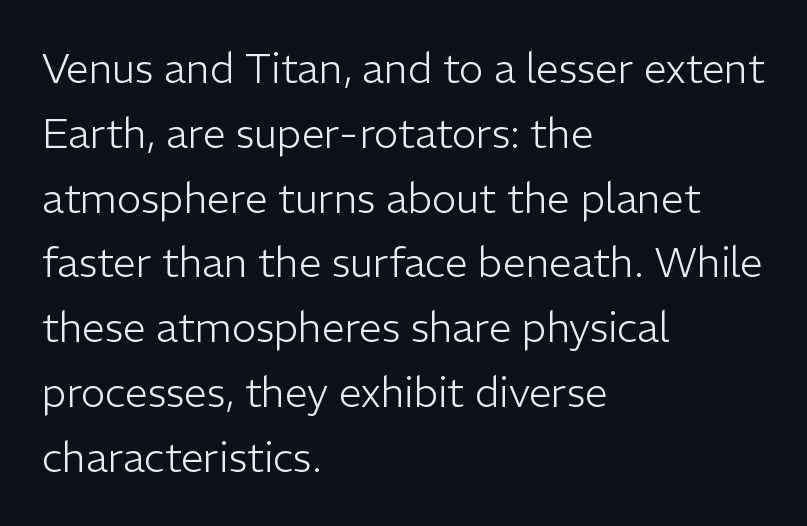
If you drew a line through each stem, it would be perfectly vertical. A typesetter would label this face a sans. Weight: in the light-to-regular range. Where is the straight margin? On the left. Looks like regular typesetting: each glyph gets only the width it needs.
